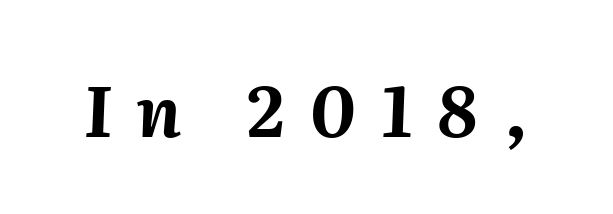
{"italic": "yes", "lean": "right", "slant_degrees": 2, "bold": "yes", "weight": "bold", "width": "normal", "stroke_contrast": "medium", "x_height": "medium", "monospaced": "no", "underline": "no", "letter_spacing": "wide", "letter_spacing_em": 0.37, "glyph_px": 69}
